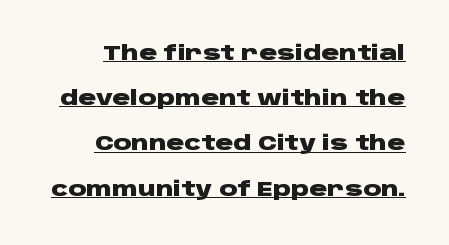
Posture: upright roman. The typesetting leans heavy: a genuine bold. A typesetter would call this leading open, well beyond the default. This sample carries an underscore along the baseline area. The line texture is even and compact thanks to regular tracking.
